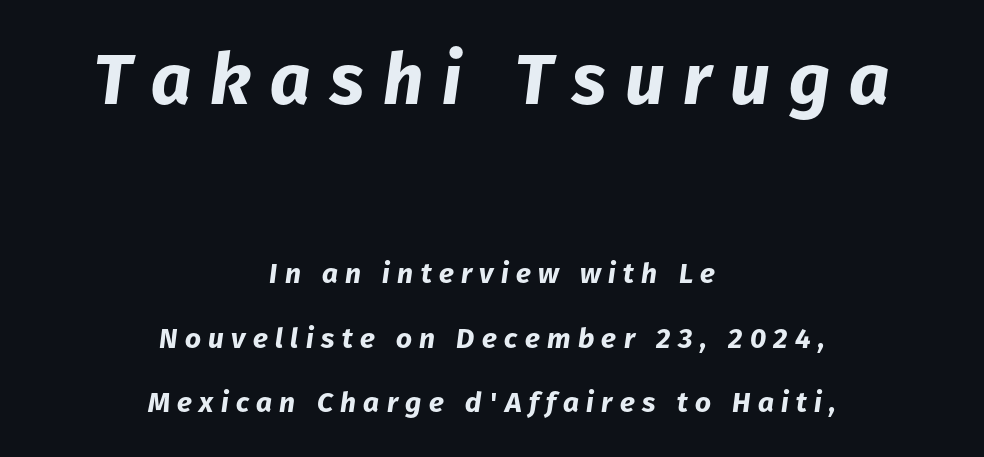
The tracking jumps out immediately: characters are airy and widely separated. Plain, unruled lines of type. Stroke thickness is high; the sample reads as a true bold. Italic: yes, the glyphs are oblique.
